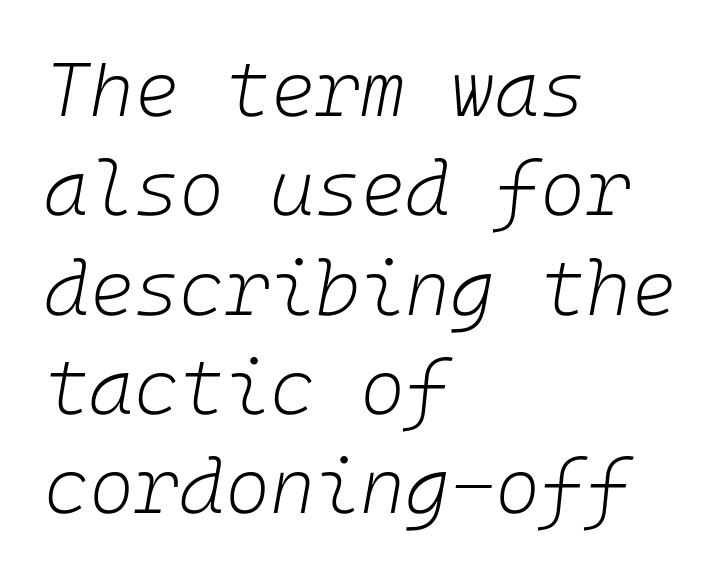
All the whitespace from short lines collects on the right. Only glyphs here, with clear space below each row. Letter spacing: default. The lettering tilts uniformly, giving the passage an italic look. On a weight scale, this lands at 450 or below. The passage shown stacks its lines at a standard gap.
